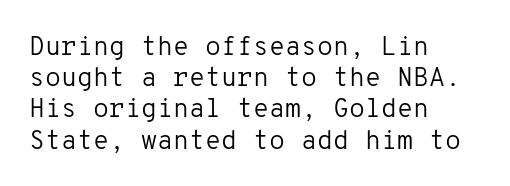
{"italic": "no", "bold": "no", "underline": "no", "align": "left", "line_spacing_ratio": 1.2, "letter_spacing": "normal", "letter_spacing_em": 0.0, "glyph_px": 26}
